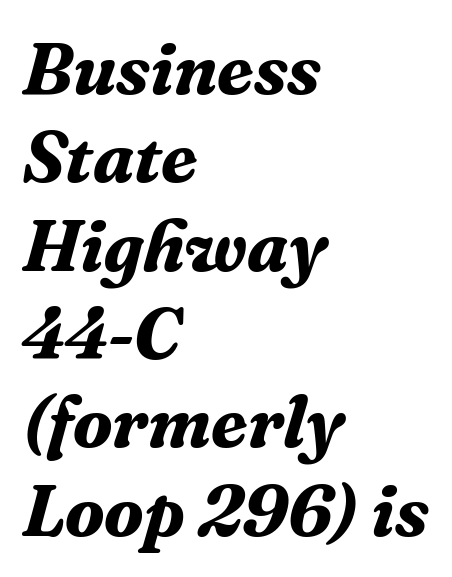
The characters display serif detailing at their extremities. Check under the words: just untouched page. The setting favours the left margin, as ordinary paragraphs usually do. The letters sit at their default tracking, neither squeezed nor spread. Looks like regular typesetting: each glyph gets only the width it needs. Caption: bold face, heavy strokes.
